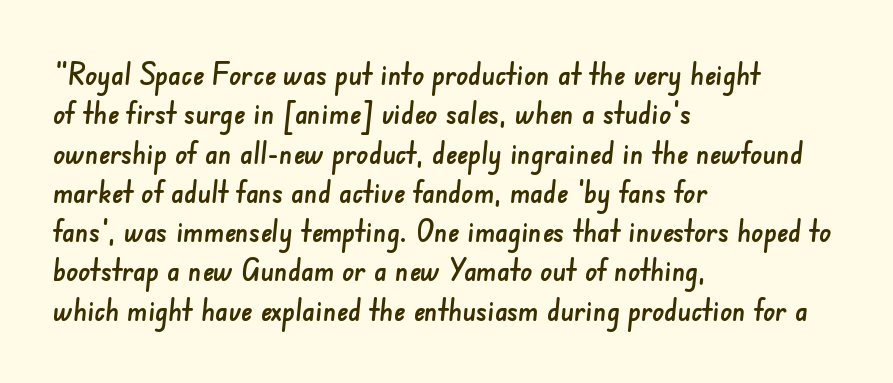
Compared with typical paragraphs, the rows here are spaced about the same. The passage shown is typeset with a sans-serif family. The rendering uses natural spacing where letterforms have individual widths. The line texture is even and compact thanks to regular tracking. Underlining? Definitely not there.
